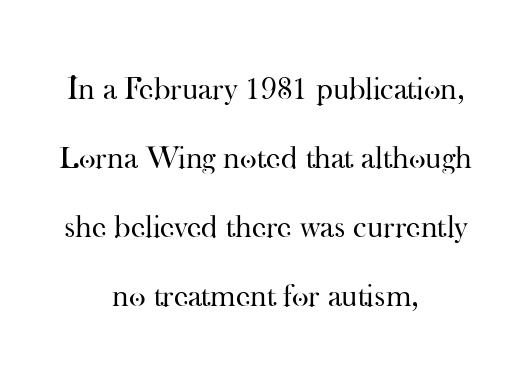
The lettering holds an erect, upright posture throughout. Horizontal bands of white between lines are thick stripes. Horizontally, the lines are justified to the midpoint only. Only glyphs here, with clear space below each row. Each word holds together tightly as a unit, with standard inter-letter gaps.
